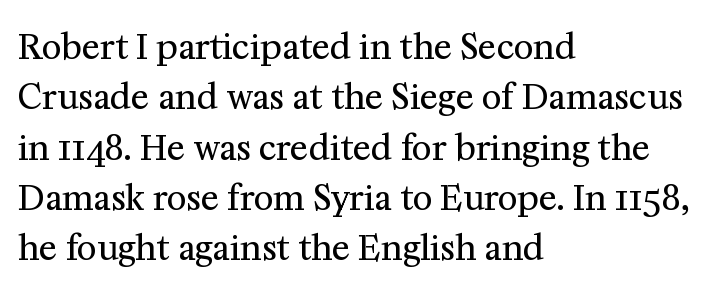
Normally led — the rows are evenly, conventionally spaced. Is there any slant? The stems are plumb. Stroke terminals: seriffed. A typesetter would call this proportional, since set widths differ per character. How are the letters spaced? Ordinarily, with no added tracking. The baseline area is clear.
